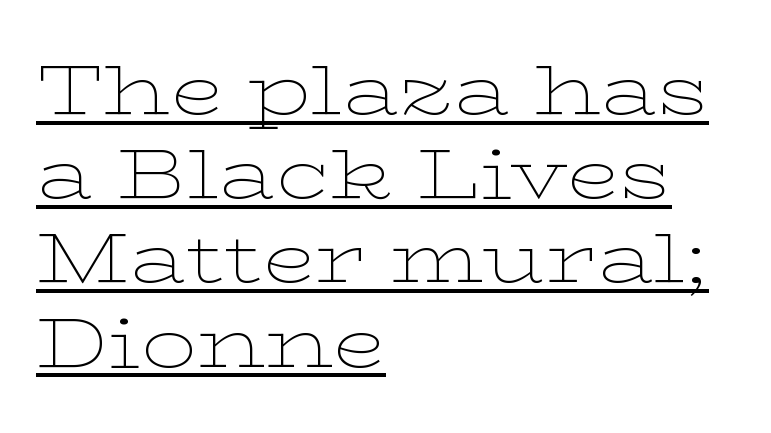
Students, observe the line beneath the letters — that is underlining. A light-to-regular cut is what we see here. No italicization has been applied; the sample stays upright. The rendering anchors every line to the left-hand side. Each letter keeps its own natural width here, so spacing adapts to shape. Small tapered or slab feet sit at the stroke ends, so this counts as serif.
